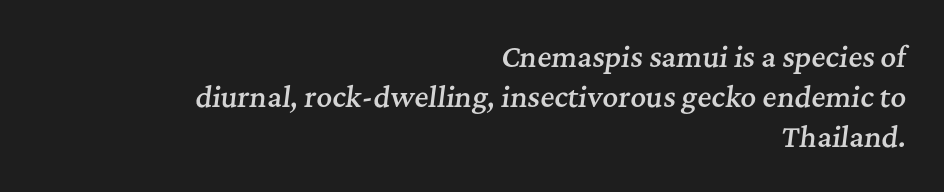
{"italic": "yes", "lean": "right", "slant_degrees": 7, "bold": "semi", "underline": "no", "align": "right", "line_spacing": "normal", "line_spacing_ratio": 1.48, "letter_spacing": "normal", "letter_spacing_em": 0.0, "glyph_px": 27}
